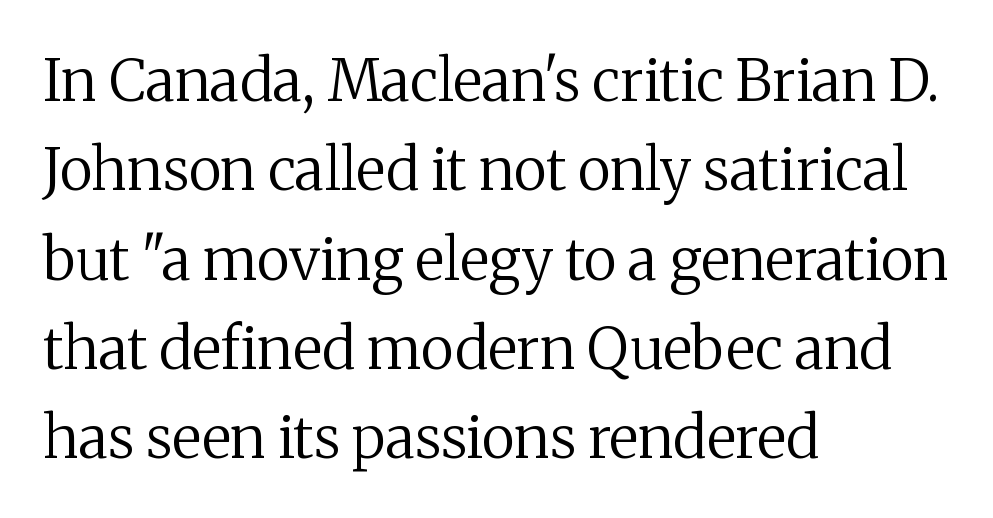
{"serif": "yes", "italic": "no", "bold": "no", "weight": "regular", "width": "normal", "stroke_contrast": "medium", "x_height": "medium", "monospaced": "no", "underline": "no", "align": "left", "line_spacing": "normal", "line_spacing_ratio": 1.54, "letter_spacing": "normal", "letter_spacing_em": 0.0, "glyph_px": 58}
